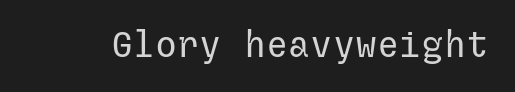
The zone under the glyphs is completely vacant. Examine the stroke ends and you'll find no serifs. Quick note: not italic, upright. Compared with a typical body face, this is equally light or lighter still.
